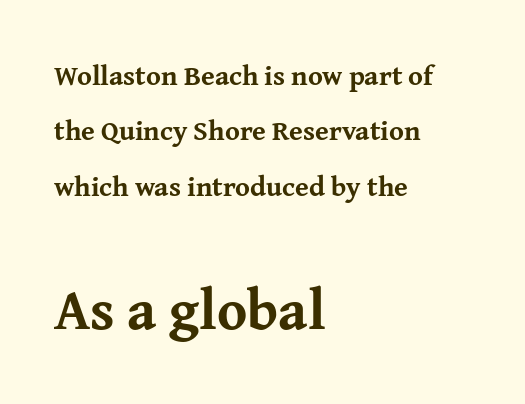
Q: Is the text bold? A: Yes.
Q: Is the text italic (slanted)? A: No, it is upright.
Q: Is the typeface a serif or a sans-serif typeface? A: Serif.
Q: Is the text underlined? A: No.
Q: How is the paragraph aligned? A: Left-aligned.
Q: Is the spacing between letters normal or unusually wide? A: Normal.
Q: Is the spacing between lines tight, normal or loose? A: Loose.
Q: Which block of text is set in a larger size, the first (top) or the second (bottom)? A: The second (bottom) one.
Q: Width (condensed, normal, or wide)? A: Normal.
Q: Stroke contrast? A: Medium.
Q: x-height? A: Medium.
Q: Monospaced? A: No.
